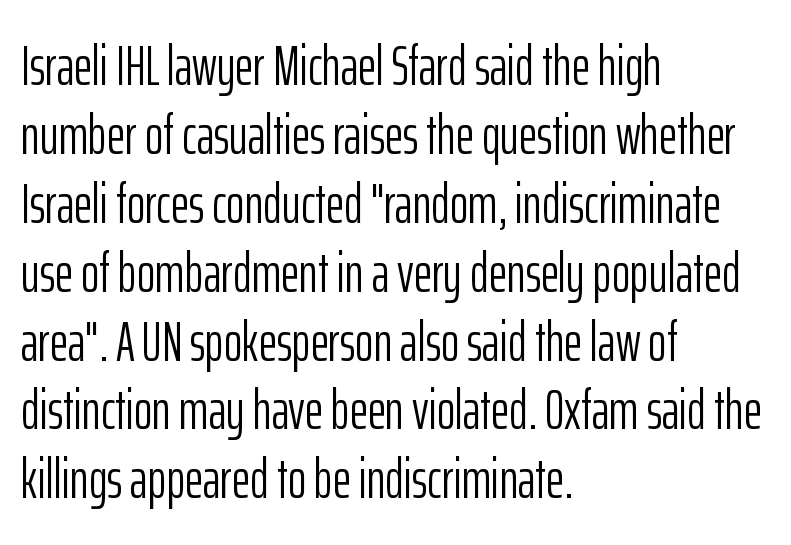
Q: Is the text bold? A: No.
Q: Is the text italic (slanted)? A: No, it is upright.
Q: Is the typeface a serif or a sans-serif typeface? A: Sans-serif.
Q: Is the text underlined? A: No.
Q: How is the paragraph aligned? A: Left-aligned.
Q: Is the spacing between letters normal or unusually wide? A: Normal.
Q: Width (condensed, normal, or wide)? A: Condensed.
Q: Stroke contrast? A: Low.
Q: x-height? A: Medium.
Q: Monospaced? A: No.
